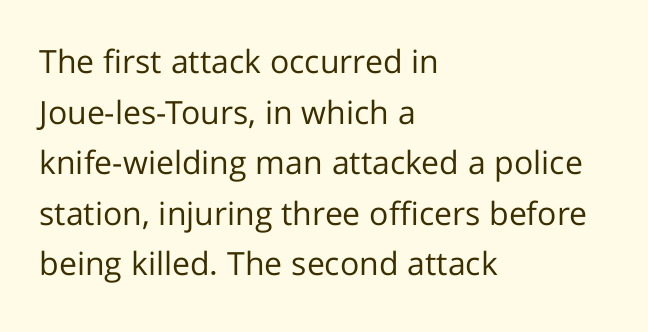
The image shows 32 px regular-weight sans-serif type, upright; set left-aligned, normal line spacing (1.58x), normal letter spacing, not underlined; low stroke contrast and a medium x-height.
